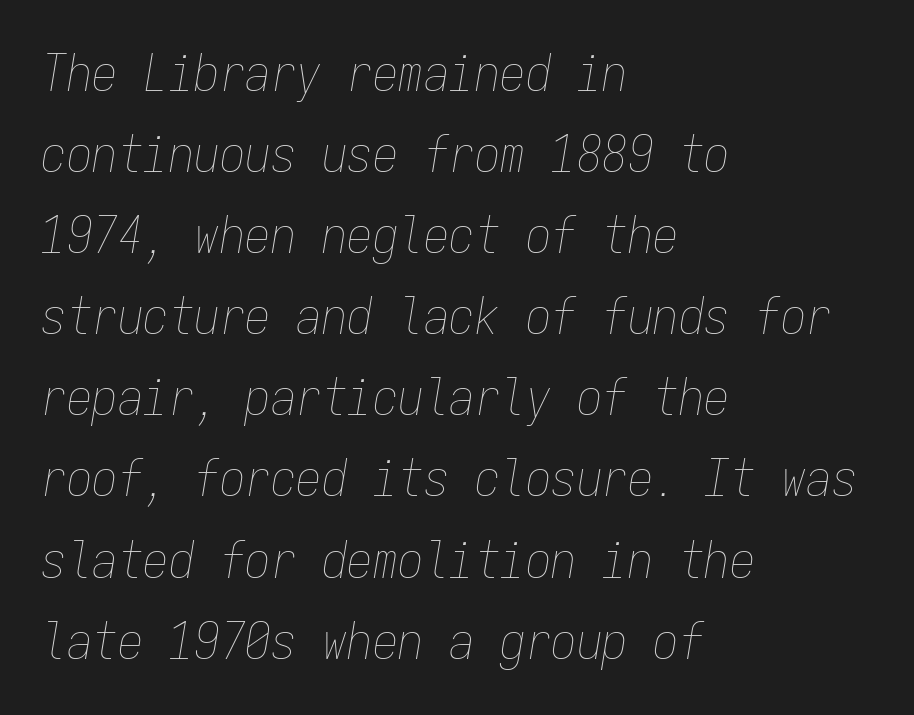
Weight class: somewhere from thin through regular. Do the characters align in a grid? Yes, the font is monospaced. The glyphs are unaccompanied by any horizontal stroke below them. How are the letters spaced? Ordinarily, with no added tracking. A student would call this left alignment; a typographer would say flush left, rag right. The rows are spaced the way most documents space them.
